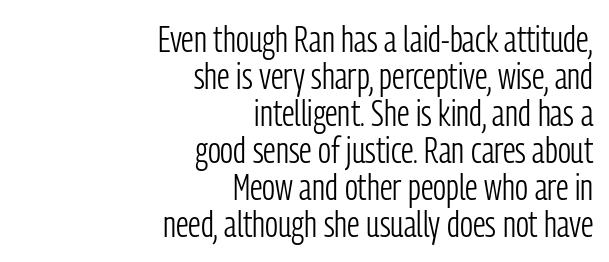
The image shows 37 px light, condensed sans-serif type, upright; set right-aligned, tight line spacing (1.0x), normal letter spacing, not underlined; low stroke contrast and a medium x-height.
